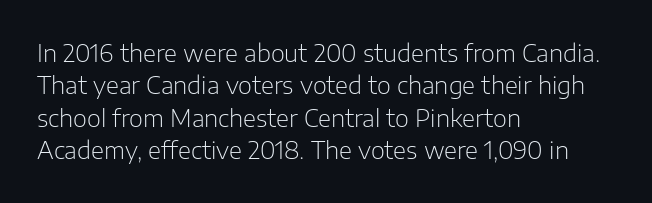
Q: Is the text bold? A: No.
Q: Is the text italic (slanted)? A: No, it is upright.
Q: Is the text underlined? A: No.
Q: How is the paragraph aligned? A: Left-aligned.
Q: Is the spacing between letters normal or unusually wide? A: Normal.
Q: Is the spacing between lines tight, normal or loose? A: Normal.
